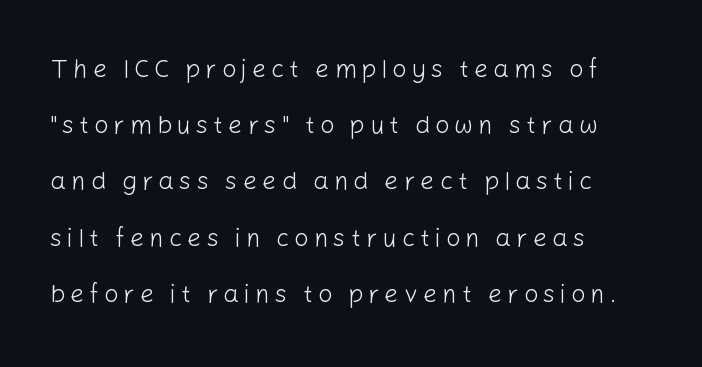
Q: Is the text bold? A: No.
Q: Is the text italic (slanted)? A: No, it is upright.
Q: Is the text underlined? A: No.
Q: How is the paragraph aligned? A: Left-aligned.
Q: Is the spacing between letters normal or unusually wide? A: Unusually wide.
Q: Is the spacing between lines tight, normal or loose? A: Loose.
